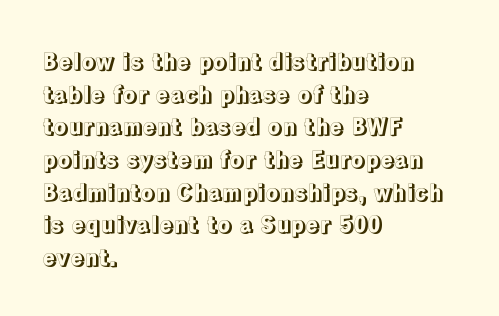
The image shows 23 px text type, upright; set left-aligned, normal line spacing (1.42x), normal letter spacing, not underlined.
